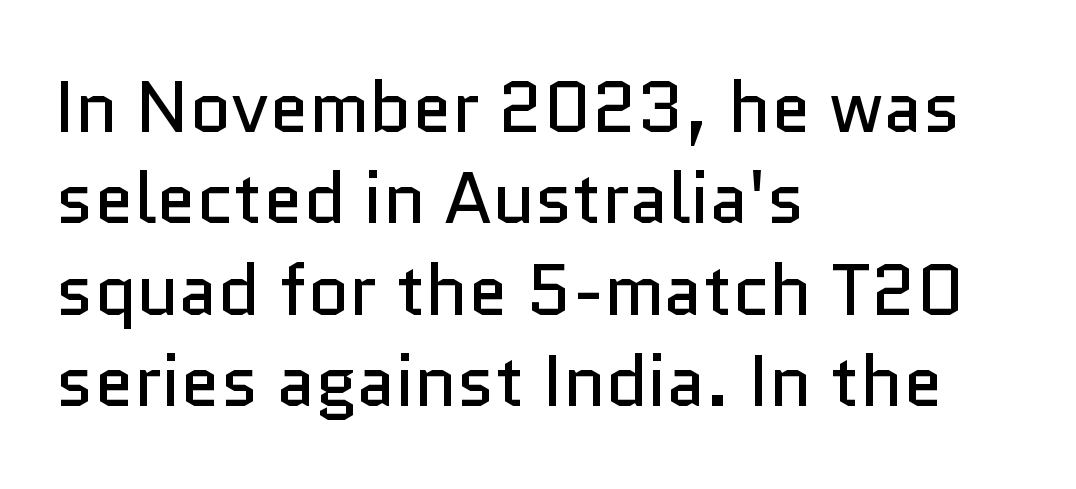
Q: Is the text bold? A: No.
Q: Is the text italic (slanted)? A: No, it is upright.
Q: Is the typeface a serif or a sans-serif typeface? A: Sans-serif.
Q: Is the text underlined? A: No.
Q: How is the paragraph aligned? A: Left-aligned.
Q: Is the spacing between letters normal or unusually wide? A: Normal.
Q: Is the spacing between lines tight, normal or loose? A: Normal.
Q: Width (condensed, normal, or wide)? A: Normal.
Q: Stroke contrast? A: Low.
Q: x-height? A: Medium.
Q: Monospaced? A: No.
